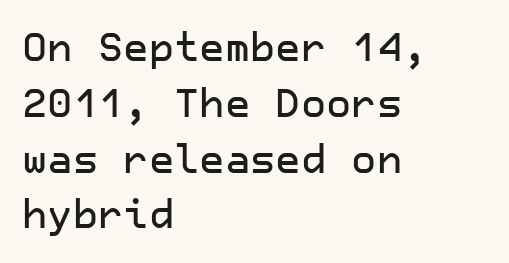
{"serif": "no", "italic": "no", "width": "normal", "stroke_contrast": "low", "x_height": "medium", "underline": "no", "align": "left", "line_spacing": "normal", "line_spacing_ratio": 1.43, "letter_spacing": "normal", "letter_spacing_em": 0.0, "glyph_px": 39}
